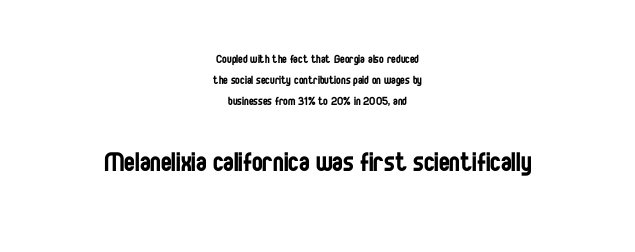
The image shows 32 px regular-weight, condensed sans-serif type, upright; set centered, normal line spacing (1.5x), normal letter spacing, not underlined; the second (bottom) block is 2.29x larger; low stroke contrast and a large x-height.
